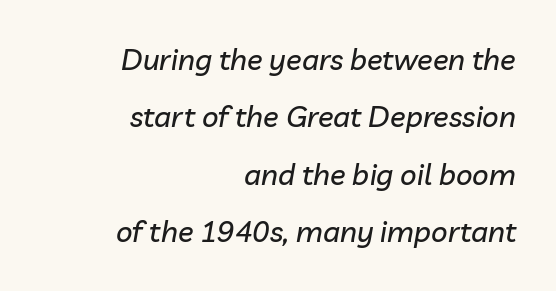
The image shows 29 px text type, italic (leaning right); set right-aligned, loose line spacing (1.98x), normal letter spacing, not underlined; low stroke contrast and a medium x-height.
